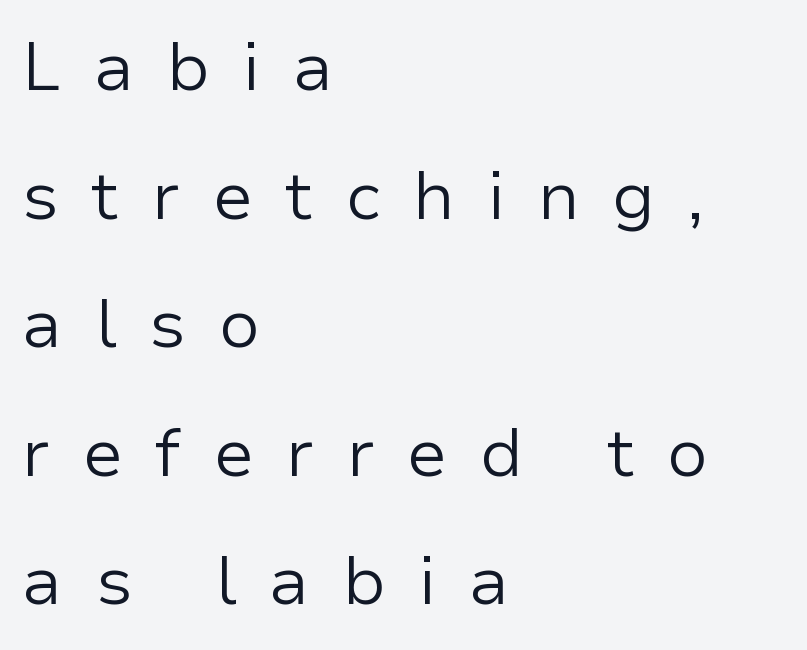
This rendering features lettering with no underline. These lines are rendered in a variable-pitch font. This rendering uses left alignment, leaving the right contour irregular. Letter spacing: wide.
